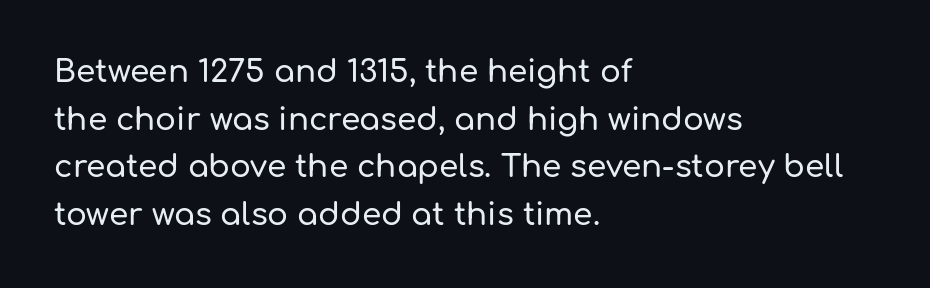
Q: Is the text italic (slanted)? A: No, it is upright.
Q: Is the typeface a serif or a sans-serif typeface? A: Sans-serif.
Q: Is the text underlined? A: No.
Q: How is the paragraph aligned? A: Left-aligned.
Q: Is the spacing between letters normal or unusually wide? A: Normal.
Q: Is the spacing between lines tight, normal or loose? A: Normal.
Q: Width (condensed, normal, or wide)? A: Normal.
Q: Stroke contrast? A: Low.
Q: x-height? A: Medium.
Q: Monospaced? A: No.
